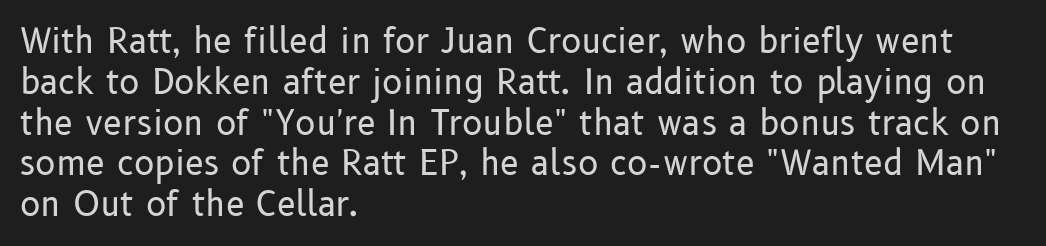
The image shows 34 px regular-weight sans-serif type, upright; set left-aligned, line spacing 1.2x, normal letter spacing, not underlined; low stroke contrast and a medium x-height.
